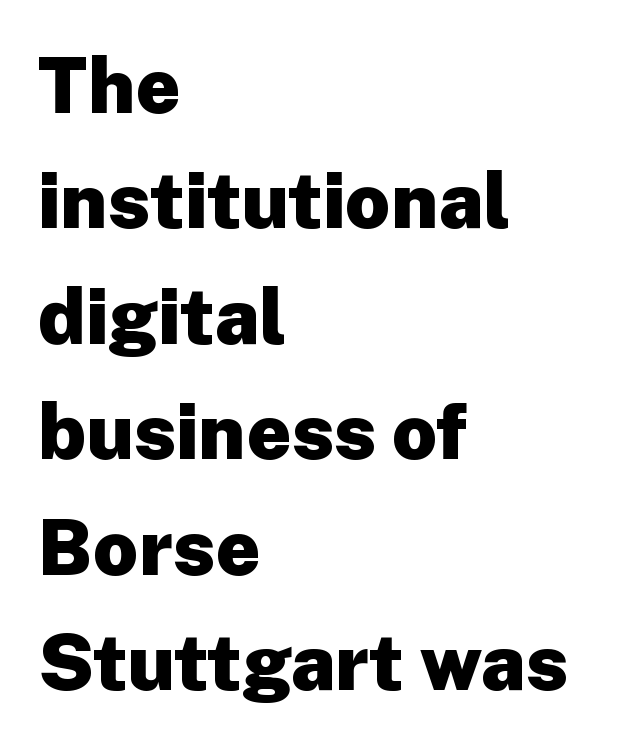
The image shows 78 px heavy sans-serif type, upright; set left-aligned, normal line spacing (1.48x), normal letter spacing, not underlined; low stroke contrast and a medium x-height.
